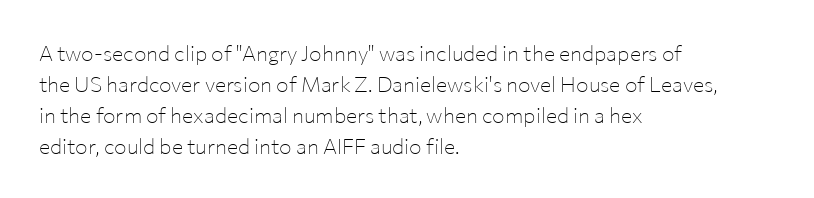
{"italic": "no", "bold": "no", "underline": "no", "align": "left", "line_spacing": "normal", "line_spacing_ratio": 1.47, "letter_spacing": "normal", "letter_spacing_em": 0.0, "glyph_px": 21}
